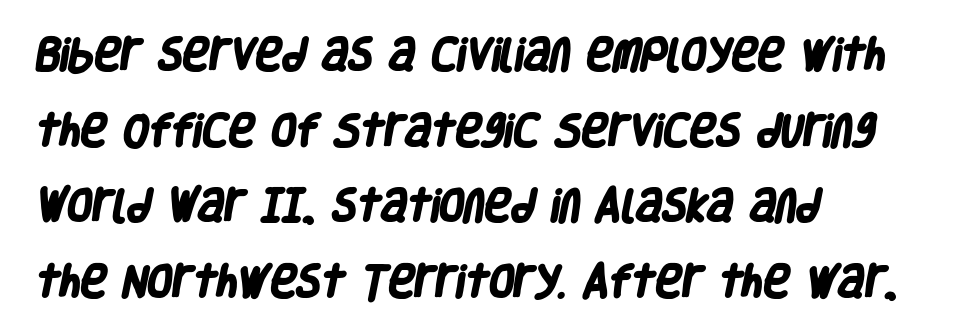
How would I describe the line gaps? Wide and relaxed. Unmarked baselines from the first word to the last. I'd describe the lettering as bold — thick and assertive. Honestly, the letter spacing is just normal — you wouldn't notice it. You could not count columns in this text — the font is proportionally spaced. Line beginnings align vertically; line endings do not.
